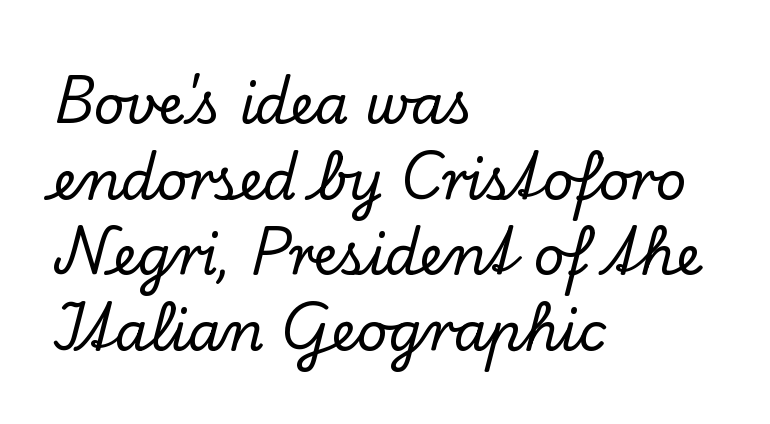
A typesetter would call this proportional, since set widths differ per character. This sample uses plain, unmodified letter spacing. Only glyphs here, with clear space below each row.
